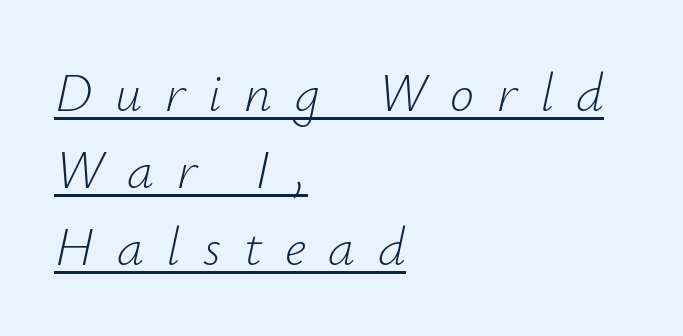
{"italic": "yes", "lean": "right", "slant_degrees": 12, "bold": "no", "weight": "light", "width": "normal", "stroke_contrast": "low", "x_height": "small", "monospaced": "no", "underline": "yes", "align": "left", "line_spacing": "normal", "line_spacing_ratio": 1.43, "letter_spacing": "wide", "letter_spacing_em": 0.42, "glyph_px": 54}
